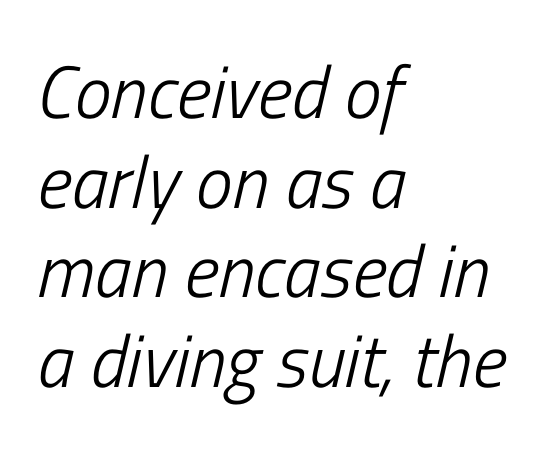
Q: Is the text bold? A: No.
Q: Is the text italic (slanted)? A: Yes, it leans right by about 13 degrees.
Q: Is the text underlined? A: No.
Q: How is the paragraph aligned? A: Left-aligned.
Q: Is the spacing between letters normal or unusually wide? A: Normal.
Q: Width (condensed, normal, or wide)? A: Condensed.
Q: Stroke contrast? A: Low.
Q: x-height? A: Medium.
Q: Monospaced? A: No.
